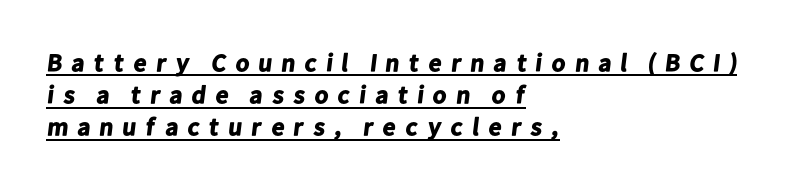
The image shows 25 px bold type; set left-aligned, normal line spacing (1.29x), unusually wide letter spacing (+0.31 em), underlined.
